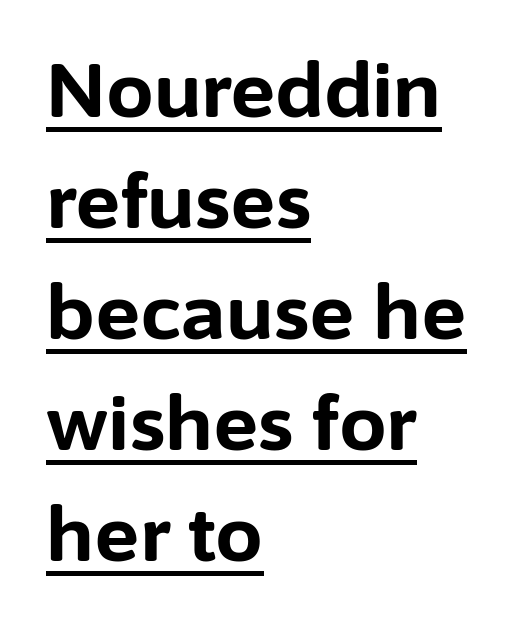
{"serif": "no", "italic": "no", "bold": "yes", "weight": "bold", "width": "normal", "stroke_contrast": "low", "x_height": "medium", "monospaced": "no", "underline": "yes", "align": "left", "line_spacing": "normal", "line_spacing_ratio": 1.46, "letter_spacing": "normal", "letter_spacing_em": 0.0, "glyph_px": 76}
